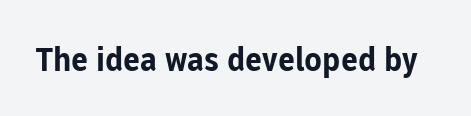
Q: Is the text bold? A: Yes.
Q: Is the text italic (slanted)? A: No, it is upright.
Q: Is the typeface a serif or a sans-serif typeface? A: Sans-serif.
Q: Is the text underlined? A: No.
Q: Is the spacing between letters normal or unusually wide? A: Normal.
Q: Width (condensed, normal, or wide)? A: Normal.
Q: Stroke contrast? A: Low.
Q: x-height? A: Medium.
Q: Monospaced? A: No.
